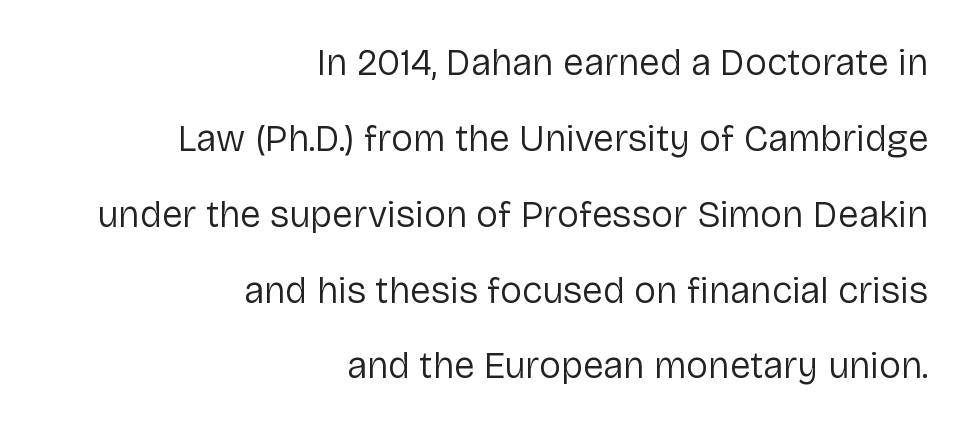
The image shows 37 px regular-weight sans-serif type, upright; set right-aligned, loose line spacing (2.05x), normal letter spacing, not underlined; low stroke contrast and a medium x-height.
